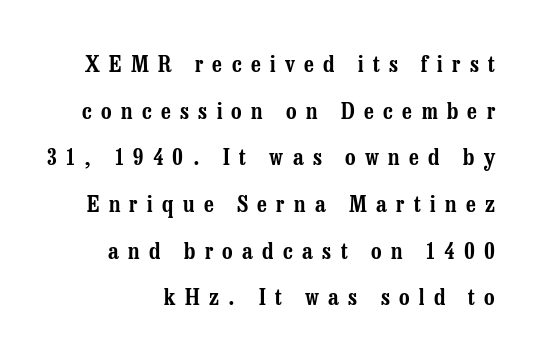
The image shows 23 px text type, upright; set loose line spacing (2.03x), unusually wide letter spacing (+0.41 em), not underlined.
